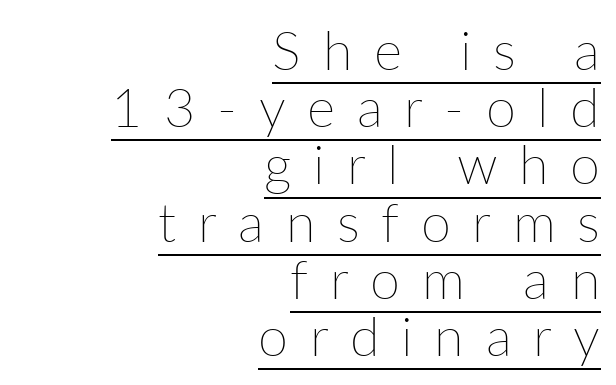
Leftover space on each line is placed entirely before the opening word. If you measured baseline to baseline, you'd find a short distance. Inter-character spacing is expanded well beyond the font's built-in metrics. In designer terms, the underline attribute is active on this setting. When letters stand straight like this, we call the style roman or upright. Think of a printed novel: that variable character pitch is what you see here.
